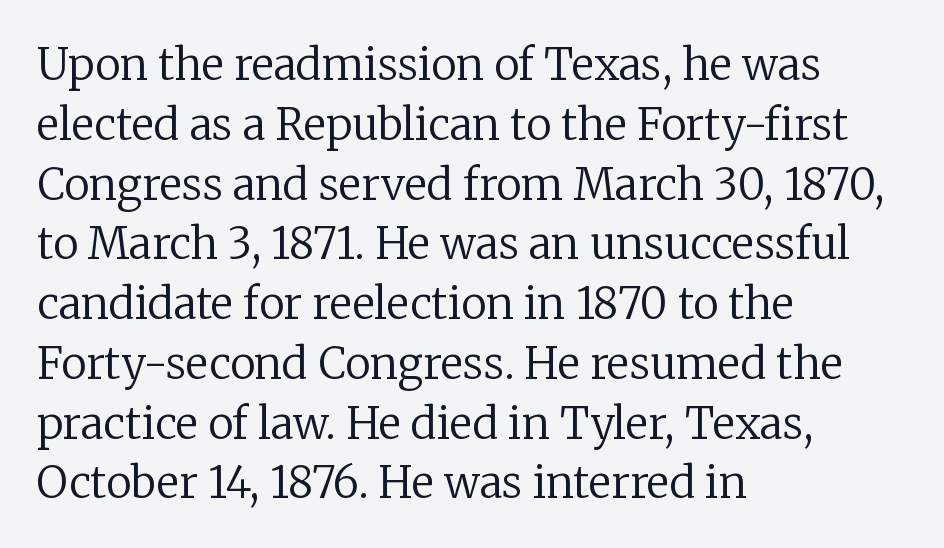
The image shows 43 px regular-weight serif type, upright; set left-aligned, normal line spacing (1.39x), normal letter spacing, not underlined; low stroke contrast and a medium x-height.
